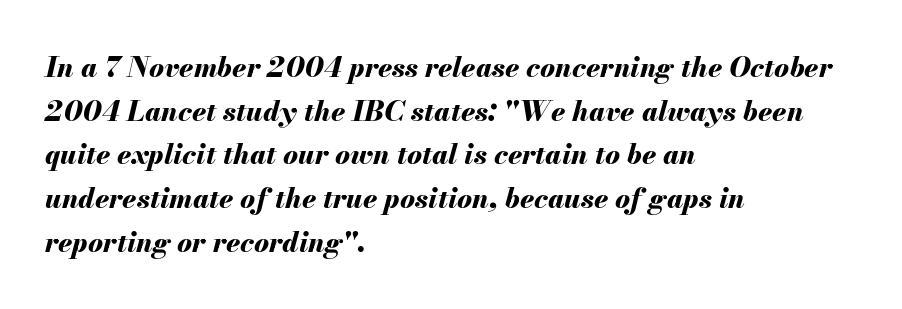
Note the varied advance widths — an 'i' is clearly narrower than an 'm'. The whole block is typeset with a tilt. Baseline-to-baseline distance is the conventional proportion of letter height. You could call the tracking neutral — neither tight nor loose. Emphasis by weight is at full strength: bold.
